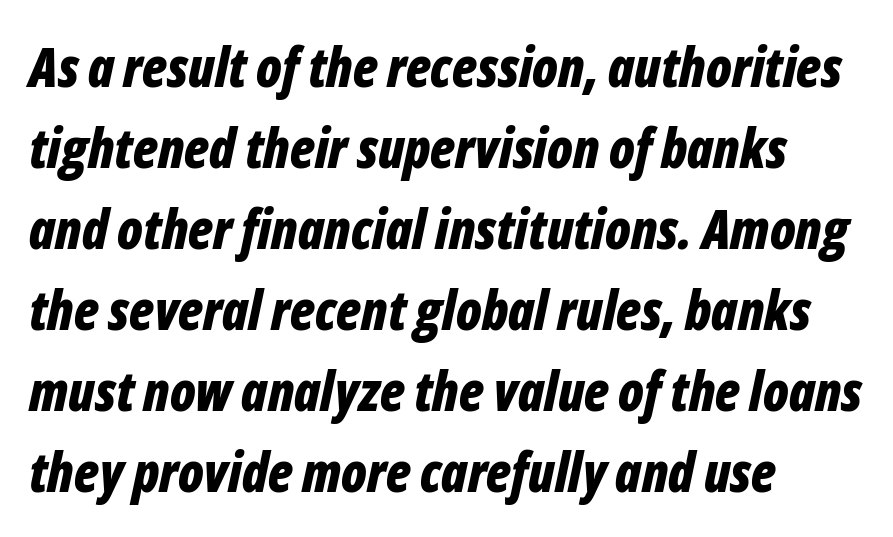
Letters rest on an invisible, unmarked baseline. Caption: bold face, heavy strokes. Successive baselines arrive at the customary interval. Caption: multi-line text, flush left, ragged right. Is the letter spacing exaggerated? No — it looks like the ordinary default. Would a proofreader flag this as italicized? Yes.
